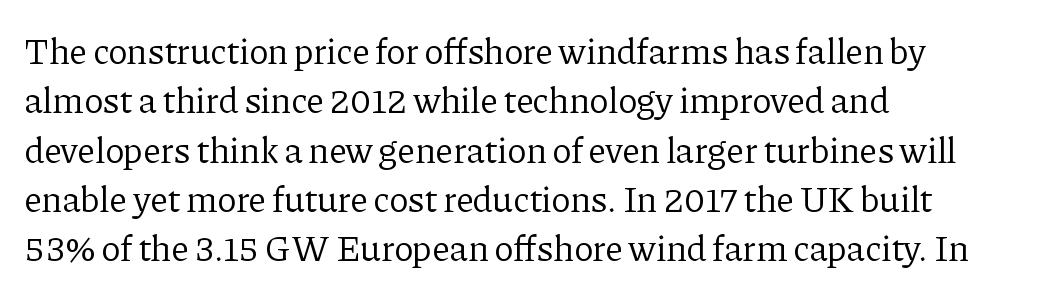
The image shows 36 px regular-weight serif type, upright; set left-aligned, normal line spacing (1.37x), normal letter spacing, not underlined; low stroke contrast and a medium x-height.
